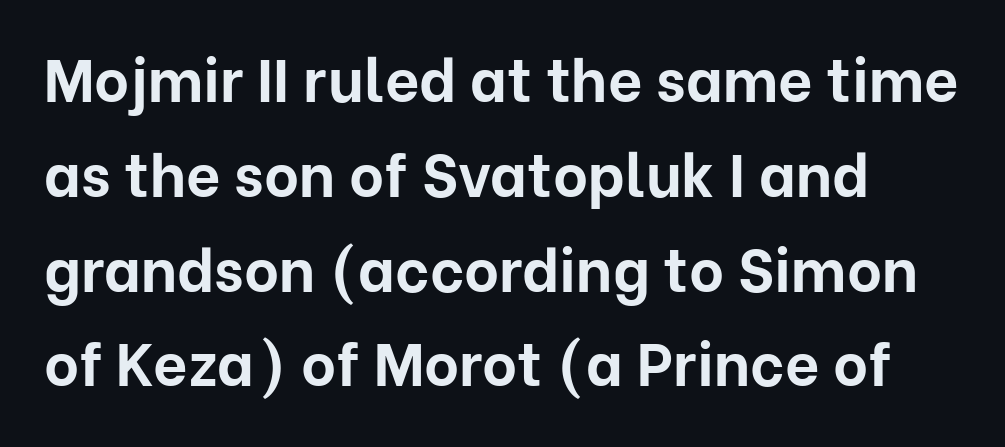
The image shows 60 px bold sans-serif type, upright; set left-aligned, normal line spacing (1.58x), normal letter spacing, not underlined; low stroke contrast and a medium x-height.
